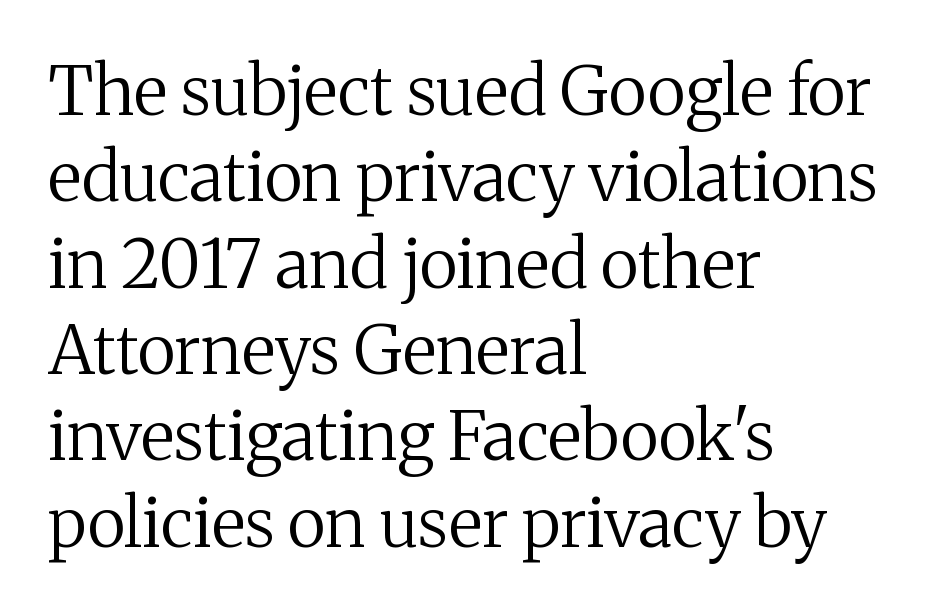
Q: Is the text bold? A: No.
Q: Is the text italic (slanted)? A: No, it is upright.
Q: Is the typeface a serif or a sans-serif typeface? A: Serif.
Q: Is the text underlined? A: No.
Q: How is the paragraph aligned? A: Left-aligned.
Q: Is the spacing between letters normal or unusually wide? A: Normal.
Q: Is the spacing between lines tight, normal or loose? A: Normal.
Q: Width (condensed, normal, or wide)? A: Normal.
Q: Stroke contrast? A: Medium.
Q: x-height? A: Medium.
Q: Monospaced? A: No.
